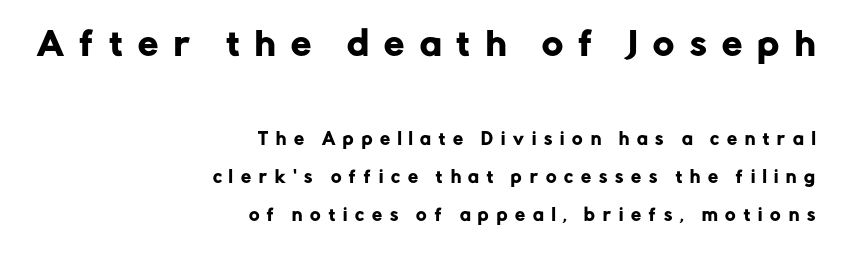
Rule under the text: the space is simply empty. The characters display no serif detailing; their extremities are plain. The specimen reads as upright at a glance. These lines are rendered in a variable-pitch font. The lines are quadded right. The initial chunk of copy outweighs the following chunk in type size.
